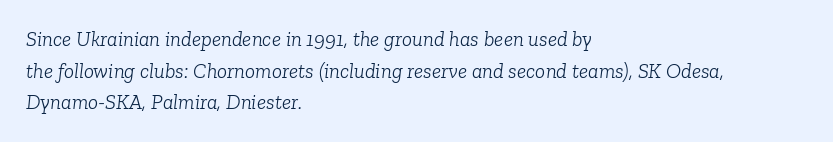
{"italic": "yes", "lean": "right", "slant_degrees": 6, "bold": "no", "underline": "no", "align": "left", "line_spacing": "normal", "line_spacing_ratio": 1.51, "letter_spacing": "normal", "letter_spacing_em": 0.0, "glyph_px": 21}
